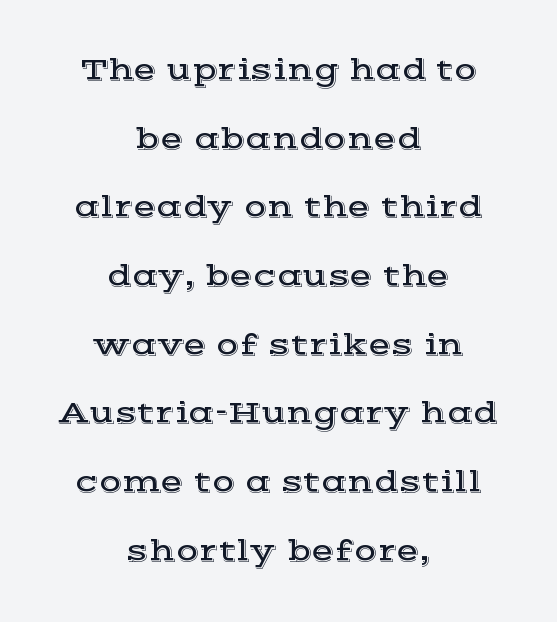
Each word holds together tightly as a unit, with standard inter-letter gaps. A typesetter would call this leading open, well beyond the default. Each letter keeps its own natural width here, so spacing adapts to shape. Layout note: lines centered. Small tapered or slab feet sit at the stroke ends, so this counts as serif.
